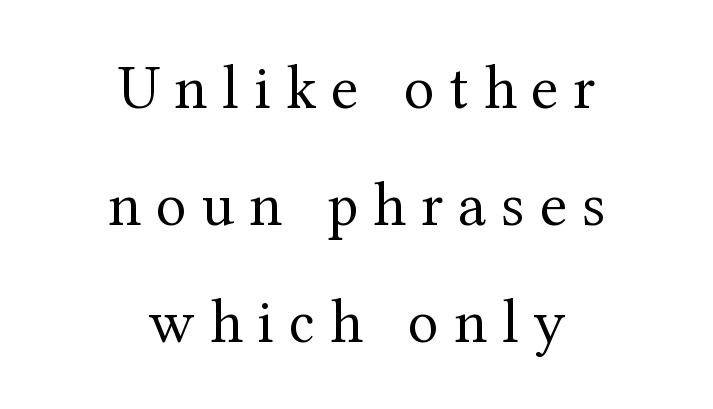
Q: Is the text bold? A: No.
Q: Is the text italic (slanted)? A: No, it is upright.
Q: Is the typeface a serif or a sans-serif typeface? A: Serif.
Q: Is the text underlined? A: No.
Q: How is the paragraph aligned? A: Centered.
Q: Is the spacing between letters normal or unusually wide? A: Unusually wide.
Q: Width (condensed, normal, or wide)? A: Normal.
Q: Stroke contrast? A: Medium.
Q: x-height? A: Medium.
Q: Monospaced? A: No.
